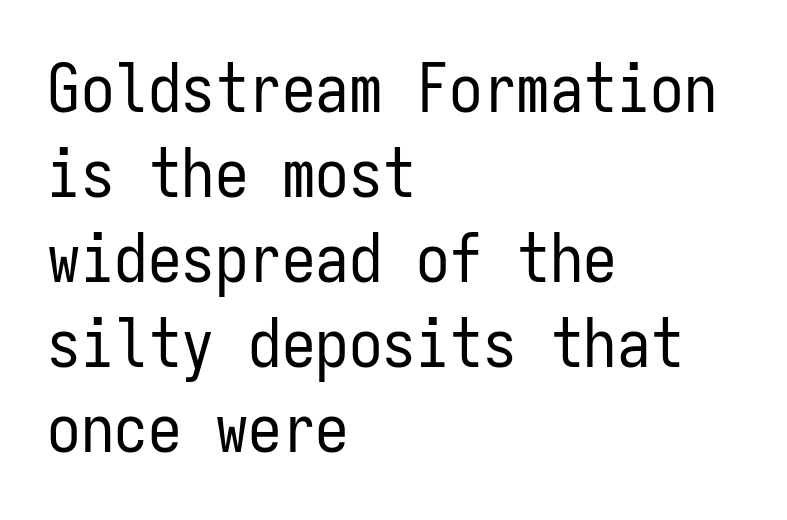
Evenly set lines give the paragraph a standard silhouette. The weight would be labelled regular, book, light, or lighter still. I'd call this a sans setting — the letters go barefoot. Nothing unusual about the tracking: characters are spaced as the font intends. Anything drawn beneath the words? Only blank space.
